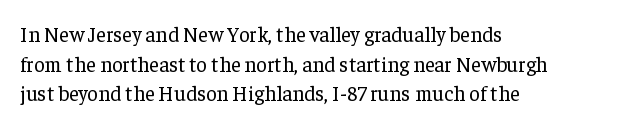
Q: Is the text bold? A: No.
Q: Is the text italic (slanted)? A: No, it is upright.
Q: Is the text underlined? A: No.
Q: How is the paragraph aligned? A: Left-aligned.
Q: Is the spacing between letters normal or unusually wide? A: Normal.
Q: Is the spacing between lines tight, normal or loose? A: Normal.
